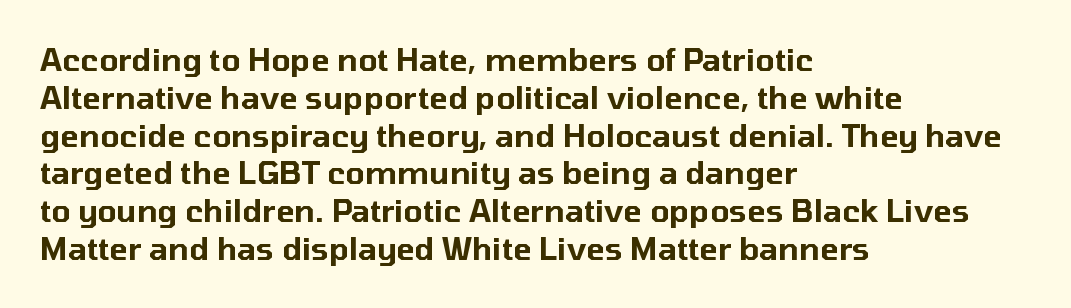
The rag falls on the right side of this text block. The face used here is proportionally spaced, like ordinary book or web type. The face used here is a sans, in the tradition of grotesques and geometrics. The type is set solid horizontally, with unmodified tracking.
